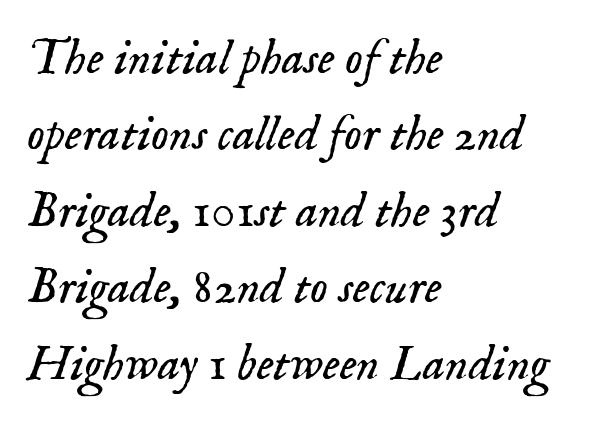
Q: Is the text bold? A: No.
Q: Is the text italic (slanted)? A: Yes, it leans right by about 18 degrees.
Q: Is the typeface a serif or a sans-serif typeface? A: Serif.
Q: Is the text underlined? A: No.
Q: How is the paragraph aligned? A: Left-aligned.
Q: Is the spacing between letters normal or unusually wide? A: Normal.
Q: Is the spacing between lines tight, normal or loose? A: Normal.
Q: Width (condensed, normal, or wide)? A: Normal.
Q: Stroke contrast? A: Low.
Q: x-height? A: Small.
Q: Monospaced? A: No.
